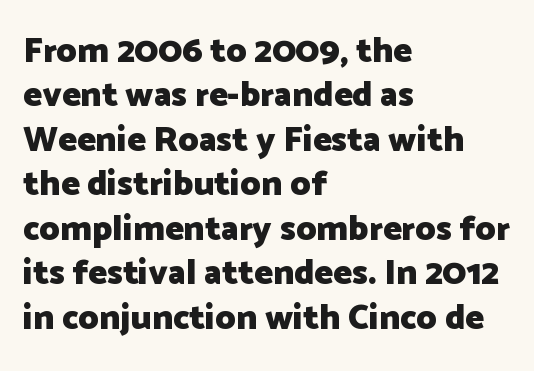
You could call the tracking neutral — neither tight nor loose. The specimen reads as upright at a glance. Does the weight exceed regular? Yes, all the way to bold. Quick note: interline space is typical. Spacing verdict: proportional, widths tailored to each character. A bare baseline throughout the passage.
